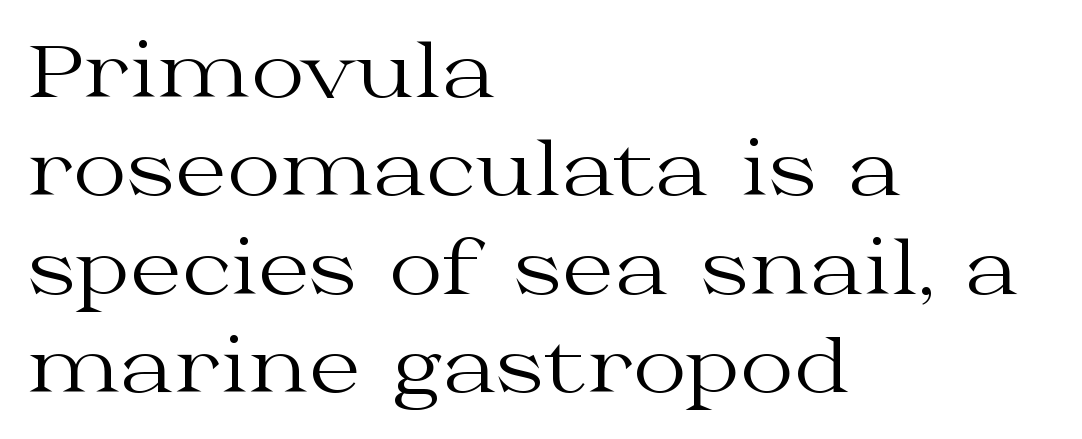
Students, observe: this is what conventionally led text looks like. Letterform terminals end in serifs throughout the passage. The rendering uses natural spacing where letterforms have individual widths. The axis of the letterforms is exactly vertical. Stroke thickness stays within the range of a standard reading face or lighter. Letters rest on an invisible, unmarked baseline.
